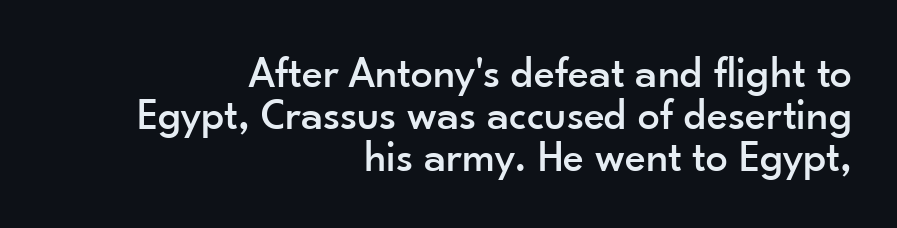
The image shows 44 px sans-serif type, upright; set right-aligned, tight line spacing (0.96x), normal letter spacing, not underlined; low stroke contrast and a small x-height.
